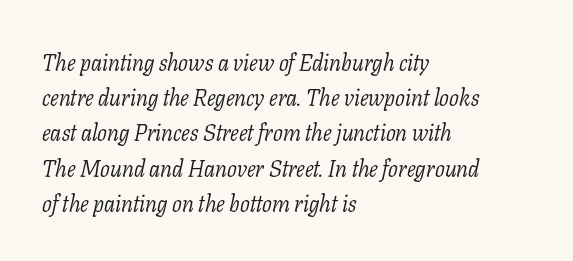
Q: Is the text bold? A: No.
Q: Is the text italic (slanted)? A: Yes, it leans right by about 11 degrees.
Q: Is the text underlined? A: No.
Q: How is the paragraph aligned? A: Left-aligned.
Q: Is the spacing between letters normal or unusually wide? A: Normal.
Q: Is the spacing between lines tight, normal or loose? A: Normal.
